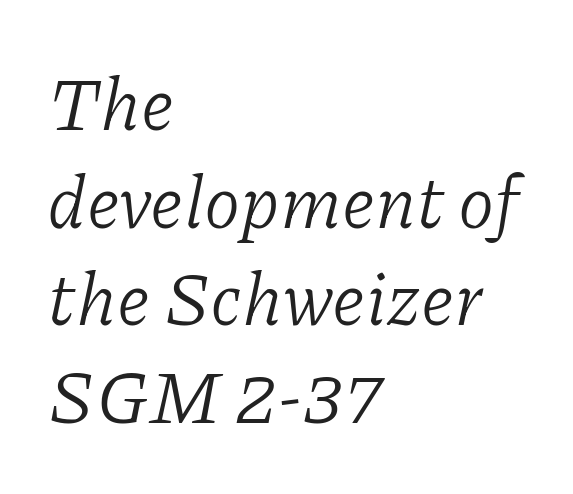
These lines are rendered in a variable-pitch font. Characters follow at the spacing the type designer built in. The designer left line spacing at the default. The lines are quadded left. Would a proofreader flag this as italicized? Yes.
